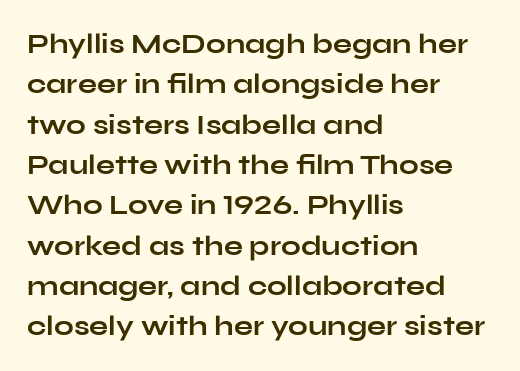
Q: Is the text bold? A: Yes.
Q: Is the text italic (slanted)? A: No, it is upright.
Q: Is the typeface a serif or a sans-serif typeface? A: Sans-serif.
Q: Is the text underlined? A: No.
Q: How is the paragraph aligned? A: Left-aligned.
Q: Is the spacing between letters normal or unusually wide? A: Normal.
Q: Is the spacing between lines tight, normal or loose? A: Normal.
Q: Width (condensed, normal, or wide)? A: Wide.
Q: Stroke contrast? A: Low.
Q: x-height? A: Medium.
Q: Monospaced? A: No.
